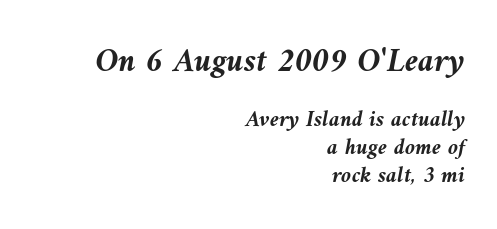
The image shows 34 px semibold type, italic (leaning left); set right-aligned, line spacing 1.21x, normal letter spacing, not underlined; the first (top) block is 1.48x larger; medium stroke contrast and a medium x-height.
